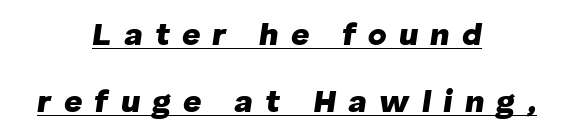
Q: Is the text bold? A: Yes.
Q: Is the text italic (slanted)? A: Yes, it leans right by about 8 degrees.
Q: Is the text underlined? A: Yes.
Q: How is the paragraph aligned? A: Centered.
Q: Is the spacing between letters normal or unusually wide? A: Unusually wide.
Q: Is the spacing between lines tight, normal or loose? A: Loose.
Q: Width (condensed, normal, or wide)? A: Normal.
Q: Stroke contrast? A: Low.
Q: x-height? A: Medium.
Q: Monospaced? A: No.
